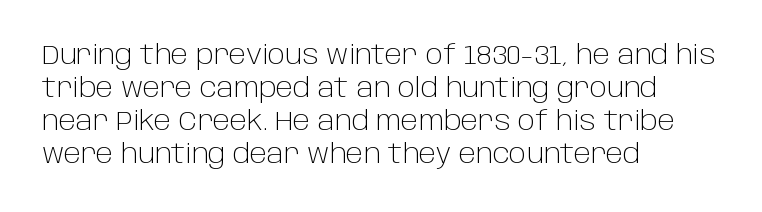
The type sits square on the baseline with zero lean. All the whitespace from short lines collects on the right. Students, note that the glyphs here touch the page at normal intervals. Weight class: somewhere from thin through regular. The foot of each line stays bare and open.
